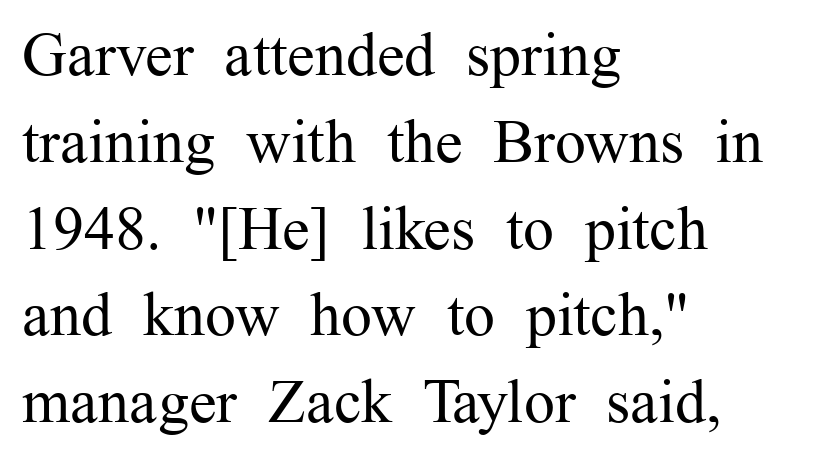
The image shows 62 px regular-weight serif type, upright; set left-aligned, normal line spacing (1.4x), normal letter spacing, not underlined; medium stroke contrast and a medium x-height.
